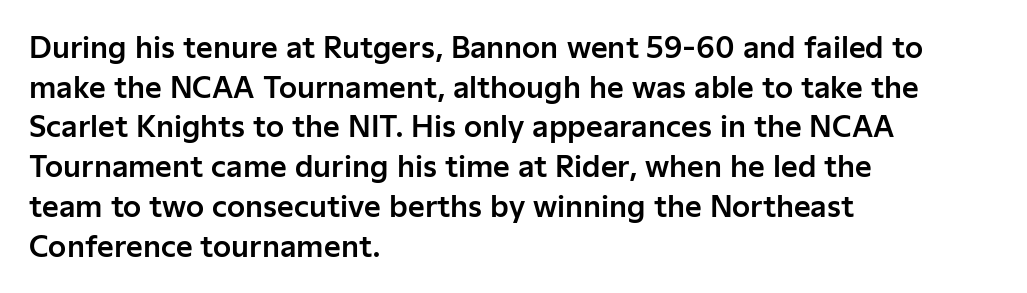
The image shows 29 px sans-serif type, upright; set left-aligned, normal line spacing (1.37x), normal letter spacing, not underlined; low stroke contrast and a medium x-height.
